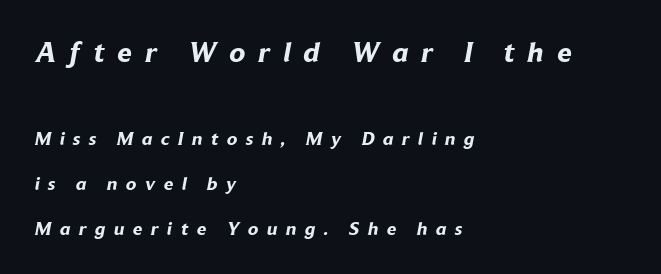
The image shows 29 px bold sans-serif type; set left-aligned, loose line spacing (2.37x), unusually wide letter spacing (+0.45 em), not underlined; the first (top) block is 1.53x larger; low stroke contrast and a medium x-height.
